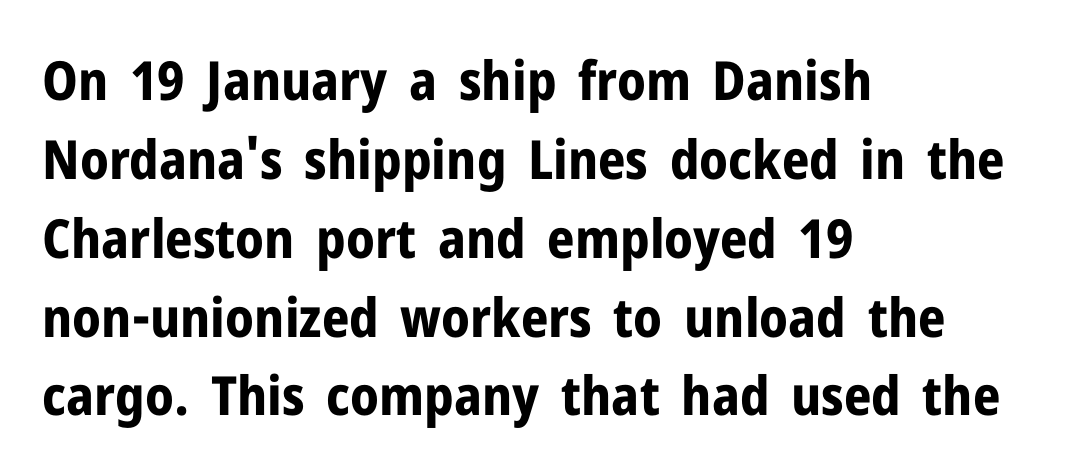
The image shows 54 px bold sans-serif type, upright; set left-aligned, normal line spacing (1.46x), normal letter spacing, not underlined; low stroke contrast and a medium x-height.
